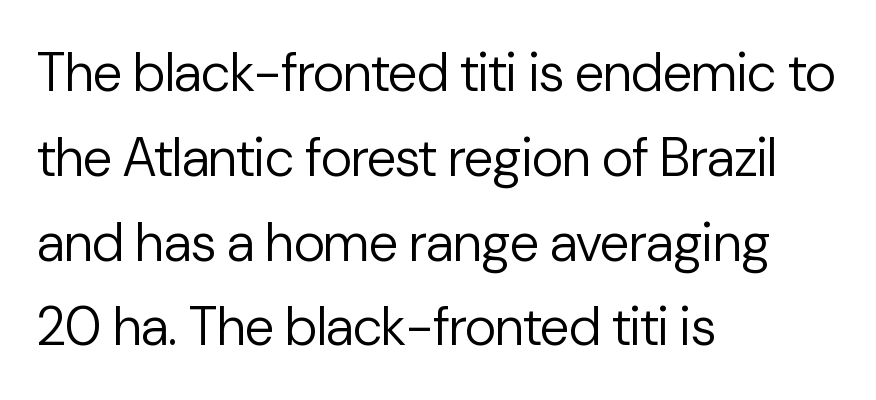
The image shows 54 px regular-weight sans-serif type, upright; set left-aligned, normal line spacing (1.57x), normal letter spacing, not underlined; low stroke contrast and a medium x-height.
